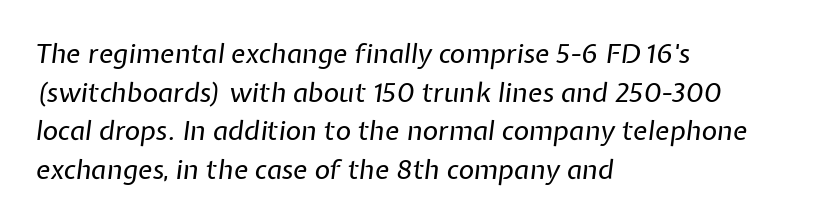
{"italic": "yes", "lean": "right", "slant_degrees": 7, "bold": "no", "underline": "no", "align": "left", "line_spacing": "normal", "line_spacing_ratio": 1.43, "letter_spacing": "normal", "letter_spacing_em": 0.0, "glyph_px": 27}
